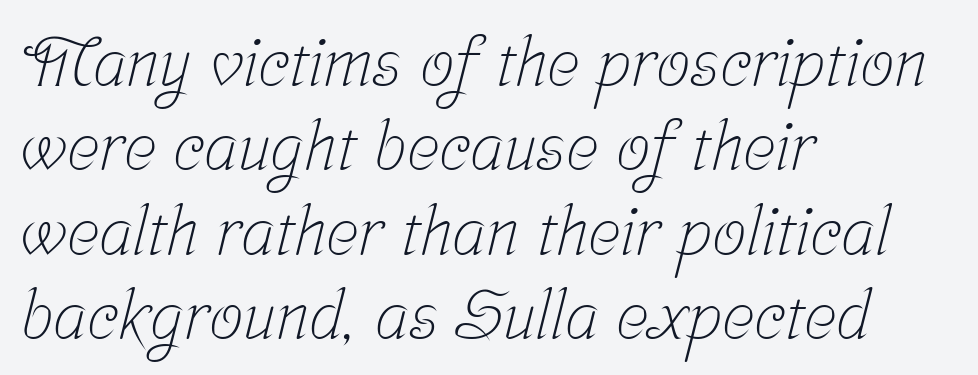
The image shows 68 px light, condensed serif type; set left-aligned, line spacing 1.24x, normal letter spacing, not underlined; low stroke contrast and a medium x-height.
